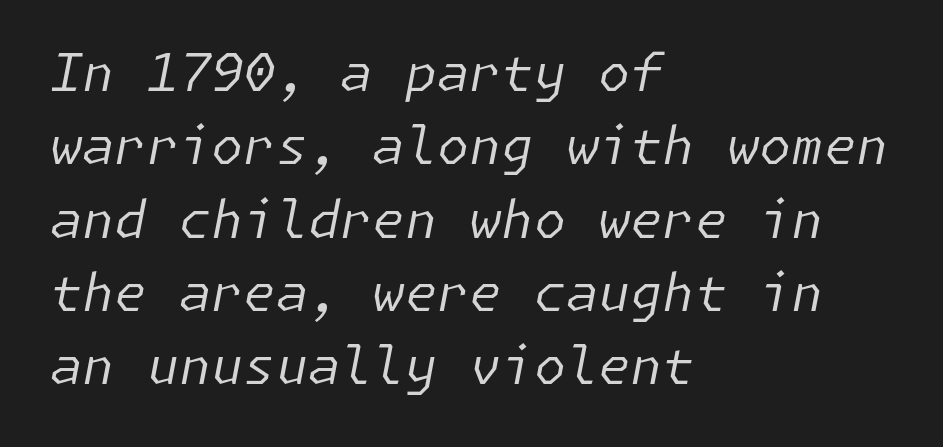
The image shows 52 px regular-weight type, italic (leaning right); set left-aligned, normal line spacing (1.41x), normal letter spacing, not underlined; low stroke contrast and a medium x-height.
